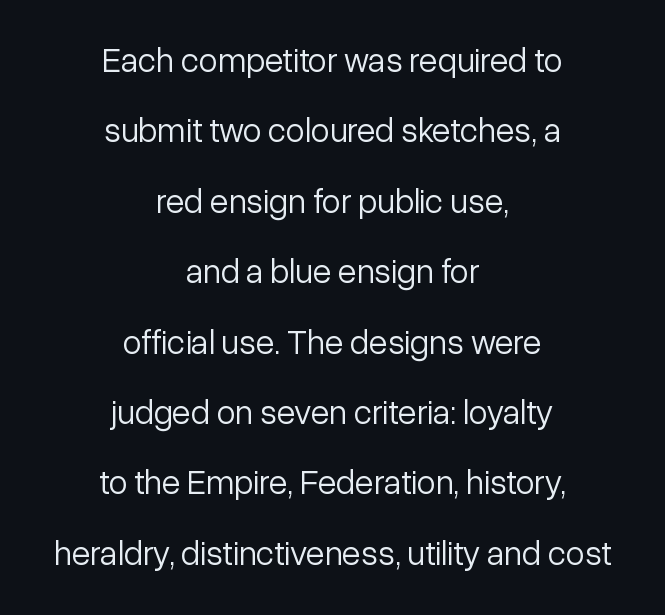
Q: Is the text bold? A: No.
Q: Is the text italic (slanted)? A: No, it is upright.
Q: Is the typeface a serif or a sans-serif typeface? A: Sans-serif.
Q: Is the text underlined? A: No.
Q: How is the paragraph aligned? A: Centered.
Q: Is the spacing between letters normal or unusually wide? A: Normal.
Q: Is the spacing between lines tight, normal or loose? A: Loose.
Q: Width (condensed, normal, or wide)? A: Normal.
Q: Stroke contrast? A: Low.
Q: x-height? A: Medium.
Q: Monospaced? A: No.
